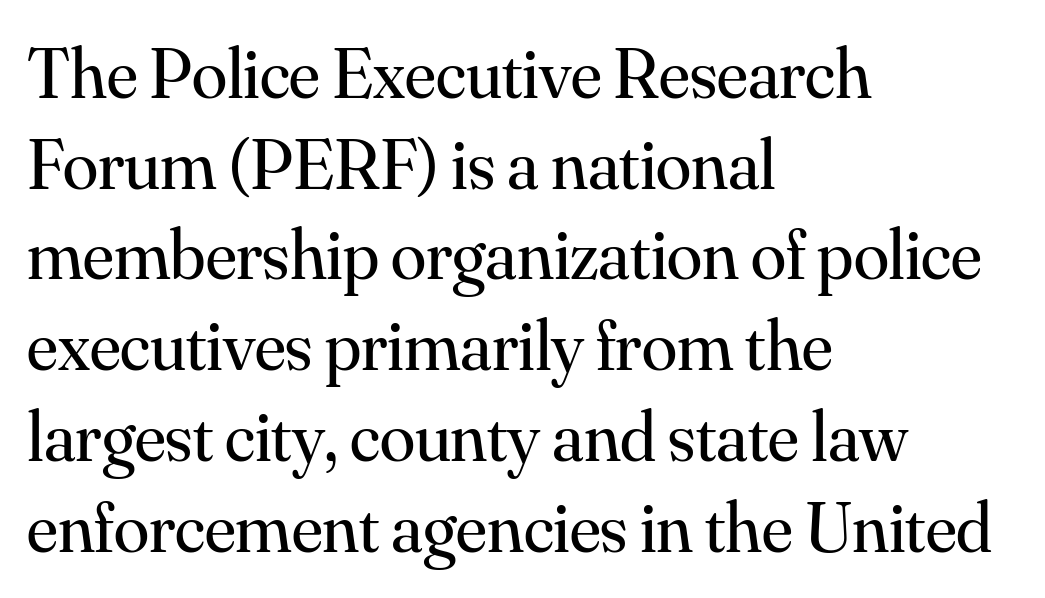
The image shows 72 px regular-weight serif type, upright; set left-aligned, normal line spacing (1.26x), normal letter spacing, not underlined; medium stroke contrast and a small x-height.
